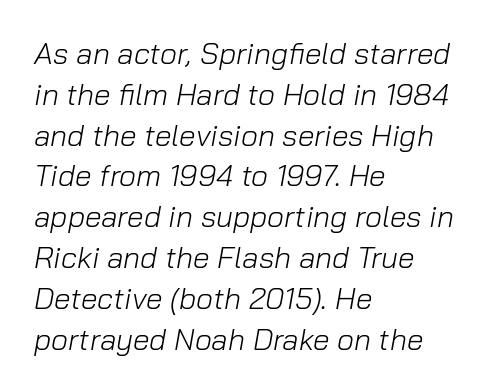
Q: Is the text bold? A: No.
Q: Is the text italic (slanted)? A: Yes, it leans right by about 10 degrees.
Q: Is the text underlined? A: No.
Q: How is the paragraph aligned? A: Left-aligned.
Q: Is the spacing between letters normal or unusually wide? A: Normal.
Q: Is the spacing between lines tight, normal or loose? A: Normal.
Q: Width (condensed, normal, or wide)? A: Normal.
Q: Stroke contrast? A: Low.
Q: x-height? A: Medium.
Q: Monospaced? A: No.
